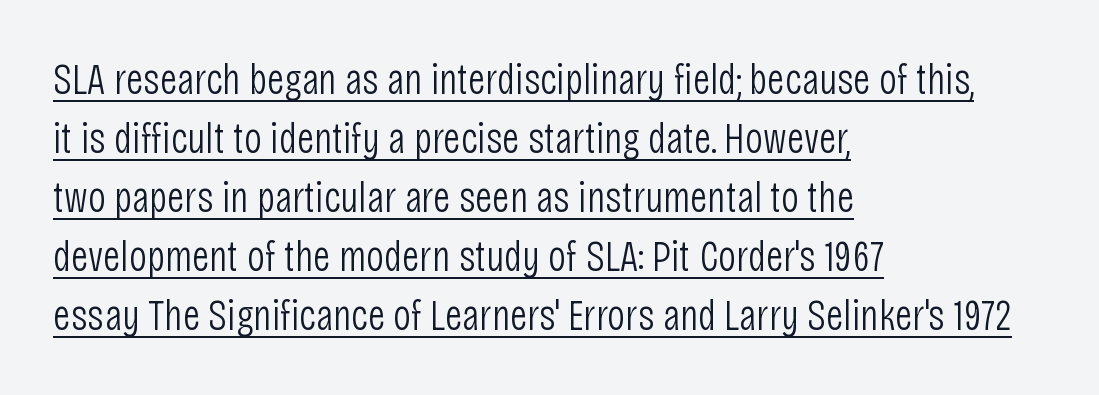
The image shows 44 px light, condensed sans-serif type, upright; set left-aligned, normal line spacing (1.34x), normal letter spacing, underlined; low stroke contrast and a large x-height.
